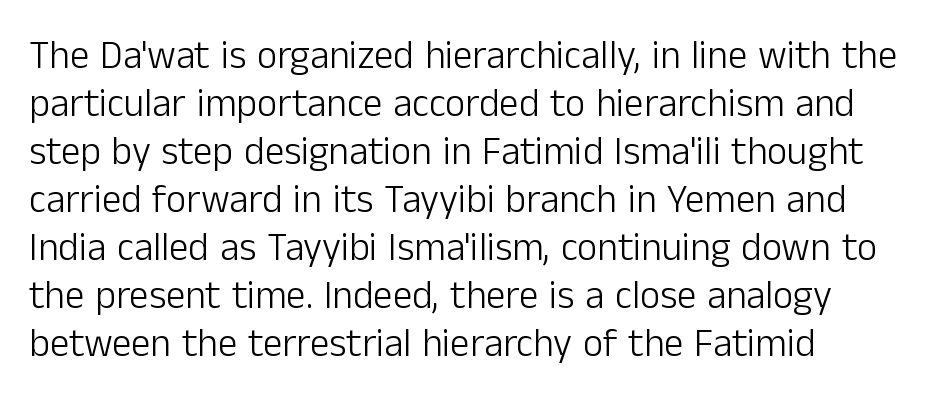
No italicization has been applied; the sample stays upright. Spacing verdict: proportional, widths tailored to each character. The type is set solid horizontally, with unmodified tracking. The passage shown is typeset with a sans-serif family. Compared with a centered layout, this one pins lines to the left instead. Quick note: underline off.
